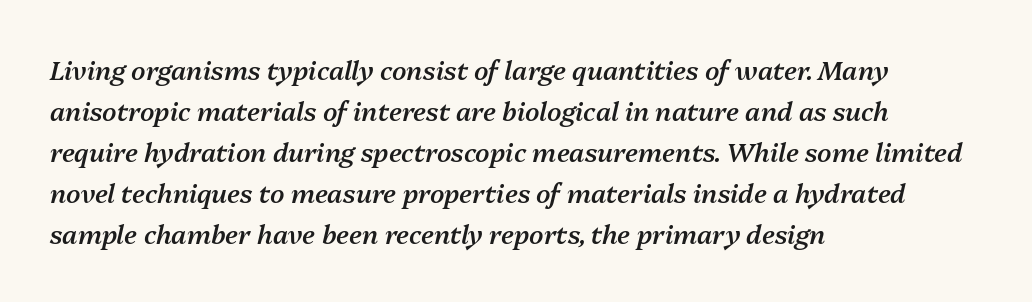
Horizontally, the lines are justified to the leading edge only. Students, note that the glyphs here touch the page at normal intervals. The space directly below the letters is spotless. Regular leading. Slightly chunky letters — semibold, I'd say, not full bold. The whole block is typeset with a tilt.
